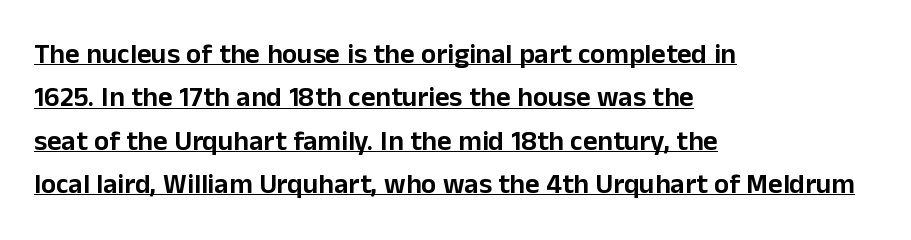
Q: Is the text italic (slanted)? A: No, it is upright.
Q: Is the typeface a serif or a sans-serif typeface? A: Sans-serif.
Q: Is the text underlined? A: Yes.
Q: How is the paragraph aligned? A: Left-aligned.
Q: Is the spacing between letters normal or unusually wide? A: Normal.
Q: Is the spacing between lines tight, normal or loose? A: Normal.
Q: Width (condensed, normal, or wide)? A: Normal.
Q: Stroke contrast? A: Low.
Q: x-height? A: Medium.
Q: Monospaced? A: No.
